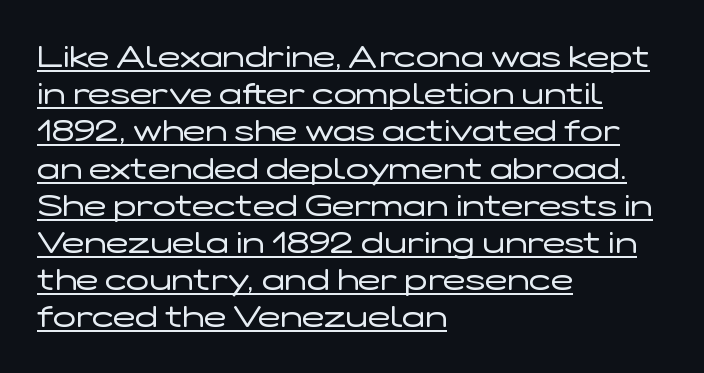
Q: Is the text bold? A: No.
Q: Is the text italic (slanted)? A: No, it is upright.
Q: Is the typeface a serif or a sans-serif typeface? A: Sans-serif.
Q: Is the text underlined? A: Yes.
Q: How is the paragraph aligned? A: Left-aligned.
Q: Is the spacing between letters normal or unusually wide? A: Normal.
Q: Width (condensed, normal, or wide)? A: Wide.
Q: Stroke contrast? A: Low.
Q: x-height? A: Medium.
Q: Monospaced? A: No.
